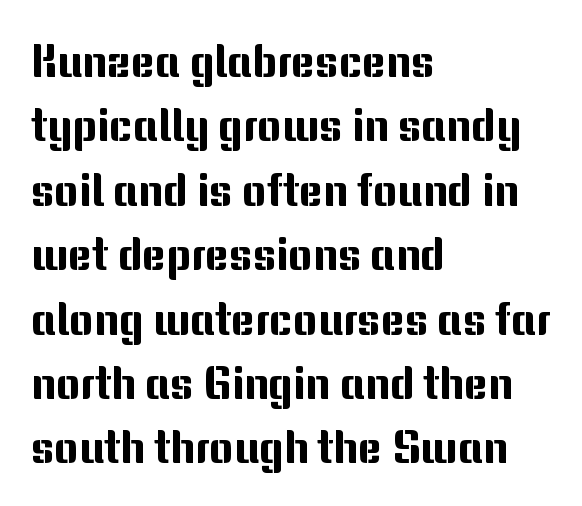
{"serif": "no", "italic": "no", "width": "normal", "stroke_contrast": "medium", "x_height": "medium", "monospaced": "no", "underline": "no", "align": "left", "line_spacing": "normal", "line_spacing_ratio": 1.4, "letter_spacing": "normal", "letter_spacing_em": 0.0, "glyph_px": 46}
